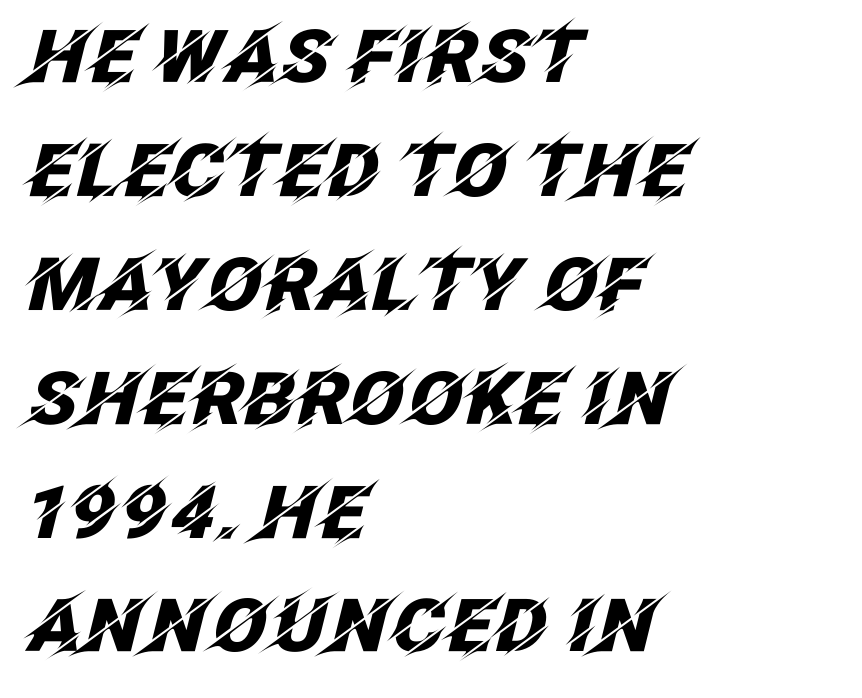
The image shows 73 px heavy type, italic (leaning right); set left-aligned, normal line spacing (1.56x), normal letter spacing, not underlined; low stroke contrast and a large x-height.
